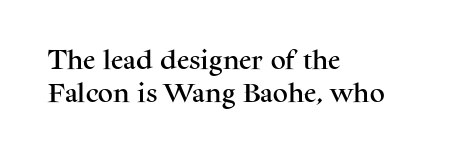
Nobody drew a line under any word here. A student would call this left alignment; a typographer would say flush left, rag right. Rendered with straight, roman letterforms. In terms of leading, this rendering sits right in the middle. Characters follow at the spacing the type designer built in.
